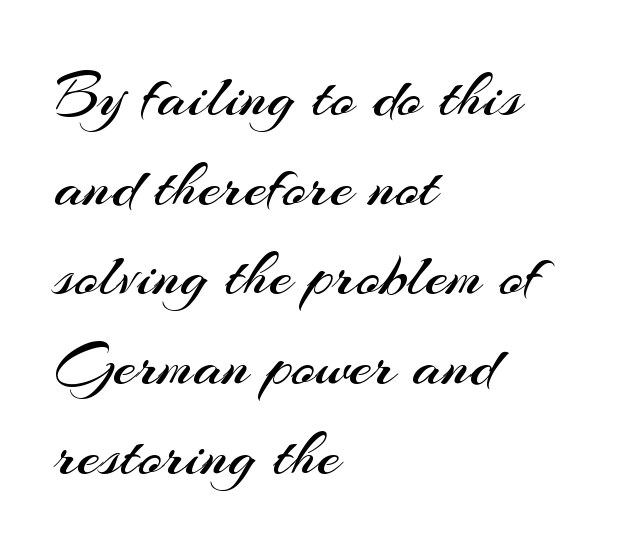
Q: Is the text bold? A: No.
Q: Is the text italic (slanted)? A: Yes.
Q: Is the typeface a serif or a sans-serif typeface? A: Sans-serif.
Q: Is the text underlined? A: No.
Q: How is the paragraph aligned? A: Left-aligned.
Q: Is the spacing between letters normal or unusually wide? A: Normal.
Q: Is the spacing between lines tight, normal or loose? A: Normal.
Q: Width (condensed, normal, or wide)? A: Normal.
Q: Stroke contrast? A: Medium.
Q: x-height? A: Small.
Q: Monospaced? A: No.
